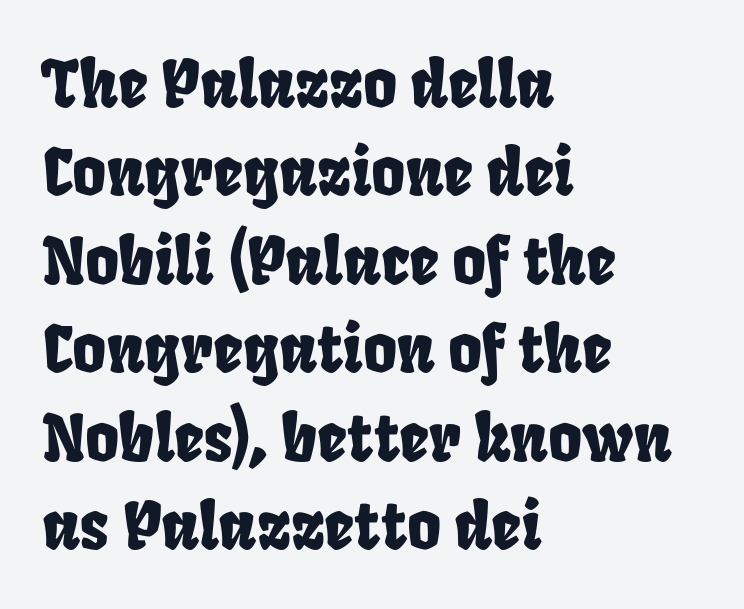
The image shows 65 px condensed sans-serif type; set left-aligned, normal line spacing (1.36x), normal letter spacing, not underlined; low stroke contrast and a large x-height.
